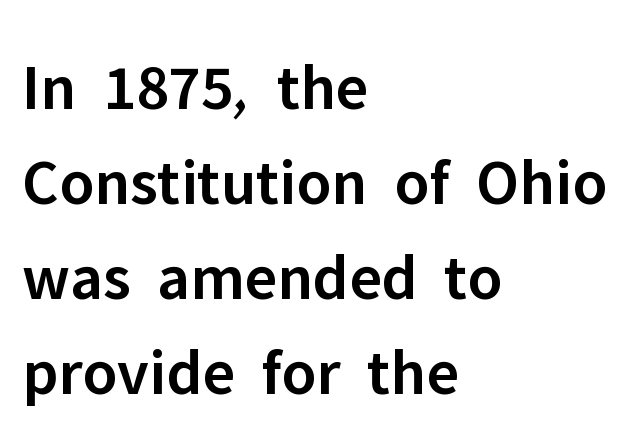
The face used here is proportionally spaced, like ordinary book or web type. Default kerning and tracking; the words read as compact shapes. Classification — sans serif. The passage shown stacks its lines at a standard gap. Where is the straight margin? On the left. Notice how the stems are strictly vertical — no italics here.
